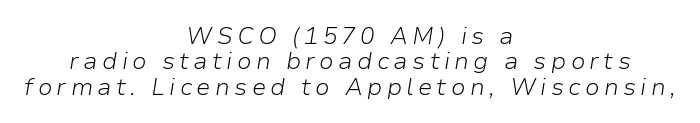
When letters slant like this, we call the style italic. This is not heavy type; no bold has been used. This rendering features lettering with no underline. One glance says dense: line gaps are narrower than usual. This rendering uses center alignment, leaving both contours irregular but symmetric.
